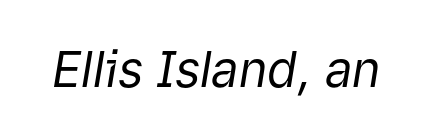
{"italic": "yes", "lean": "right", "slant_degrees": 9, "bold": "no", "weight": "regular", "width": "normal", "stroke_contrast": "low", "x_height": "medium", "monospaced": "no", "underline": "no", "letter_spacing": "normal", "letter_spacing_em": 0.0, "glyph_px": 49}
